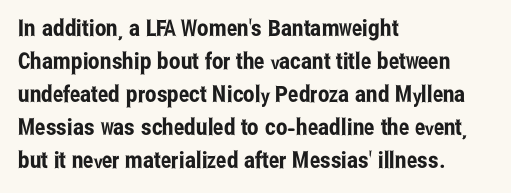
Q: Is the text italic (slanted)? A: No, it is upright.
Q: Is the text underlined? A: No.
Q: How is the paragraph aligned? A: Left-aligned.
Q: Is the spacing between letters normal or unusually wide? A: Normal.
Q: Is the spacing between lines tight, normal or loose? A: Normal.
